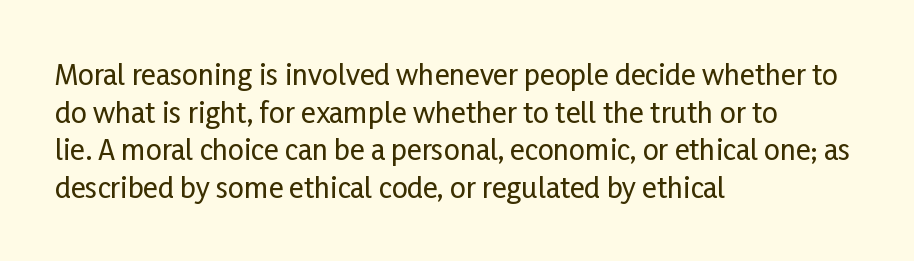
Check under the words: just untouched page. Rendered with straight, roman letterforms. Varying glyph widths throughout — classic text-font behaviour. Is this a sans? Yes — the strokes have no serifs.
